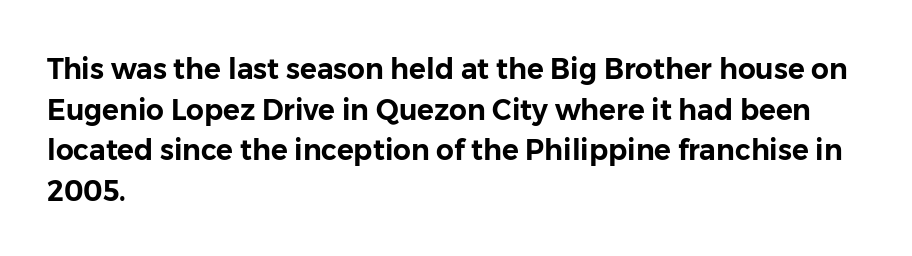
{"serif": "no", "italic": "no", "width": "normal", "stroke_contrast": "low", "x_height": "medium", "monospaced": "no", "underline": "no", "align": "left", "line_spacing": "normal", "line_spacing_ratio": 1.45, "letter_spacing": "normal", "letter_spacing_em": 0.0, "glyph_px": 28}
